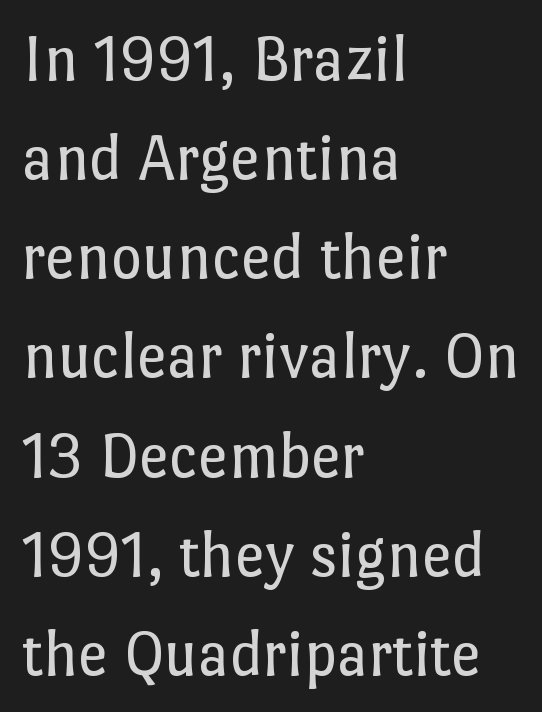
The image shows 67 px regular-weight type, upright; set left-aligned, normal line spacing (1.48x), normal letter spacing, not underlined; low stroke contrast and a medium x-height.
